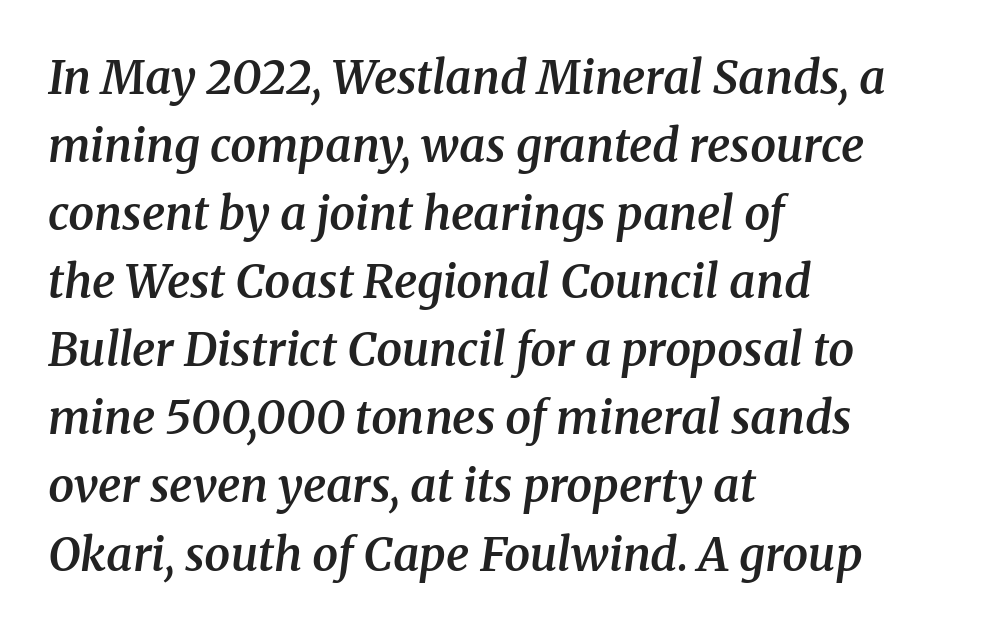
The image shows 46 px semibold serif type, italic (leaning right); set left-aligned, normal line spacing (1.48x), normal letter spacing, not underlined; medium stroke contrast and a medium x-height.
